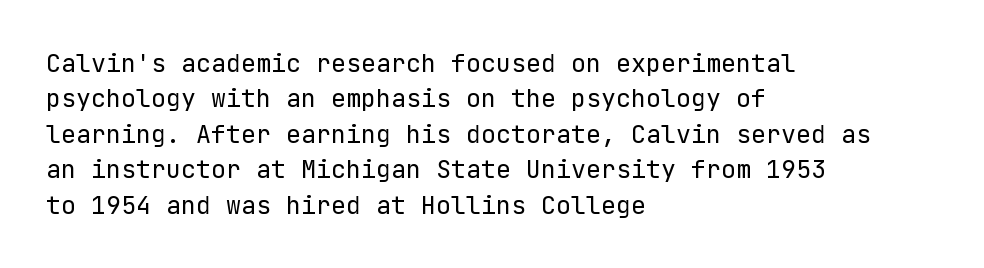
Plain, unruled lines of type. Is the type heavy? It reads as light-to-regular instead. Interline gaps are of average width in this sample. In terms of posture, this sample is upright. These lines are set flush left with a ragged right edge. Nothing unusual about the tracking: characters are spaced as the font intends.
